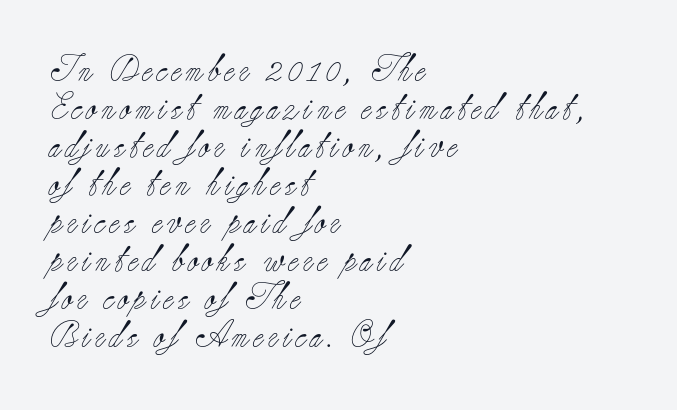
Interline gaps are of average width in this sample. Quick note: underline off. Stems here are at most as thick as an everyday book face. Each line starts at the same left margin while the right side varies.
